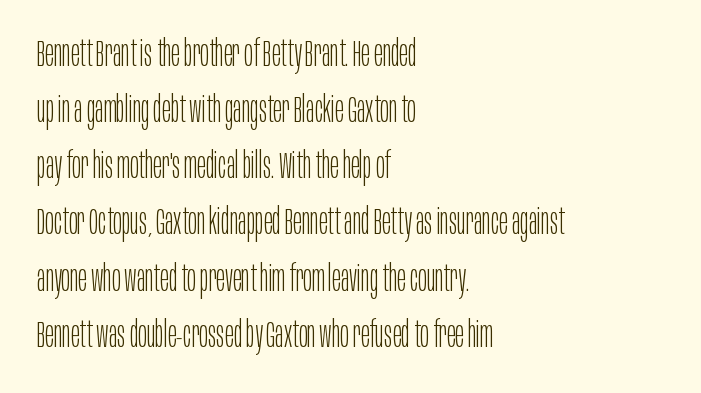
The image shows 36 px light, condensed sans-serif type, upright; set left-aligned, normal line spacing (1.56x), normal letter spacing, not underlined; low stroke contrast and a large x-height.
